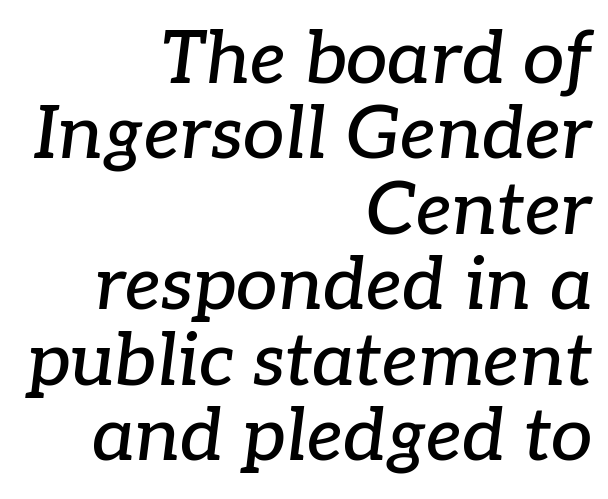
The image shows 74 px serif type, italic (leaning right); set right-aligned, tight line spacing (1.02x), normal letter spacing, not underlined; low stroke contrast and a medium x-height.
